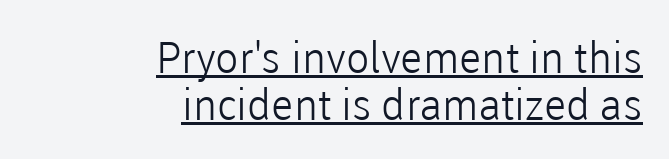
The image shows 43 px light sans-serif type, upright; set right-aligned, tight line spacing (1.09x), normal letter spacing, underlined; low stroke contrast and a medium x-height.
